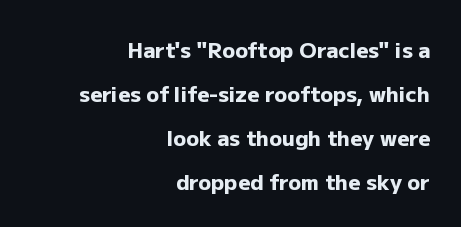
The image shows 21 px bold type, upright; set right-aligned, loose line spacing (2.09x), normal letter spacing, not underlined.
